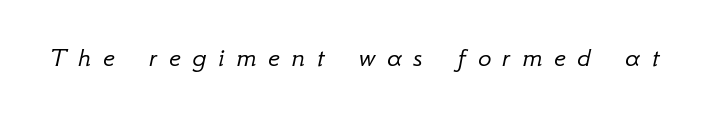
Q: Is the text bold? A: No.
Q: Is the text italic (slanted)? A: Yes, it leans right by about 12 degrees.
Q: Is the text underlined? A: No.
Q: Is the spacing between letters normal or unusually wide? A: Unusually wide.
Q: Width (condensed, normal, or wide)? A: Normal.
Q: Stroke contrast? A: Low.
Q: x-height? A: Small.
Q: Monospaced? A: No.
